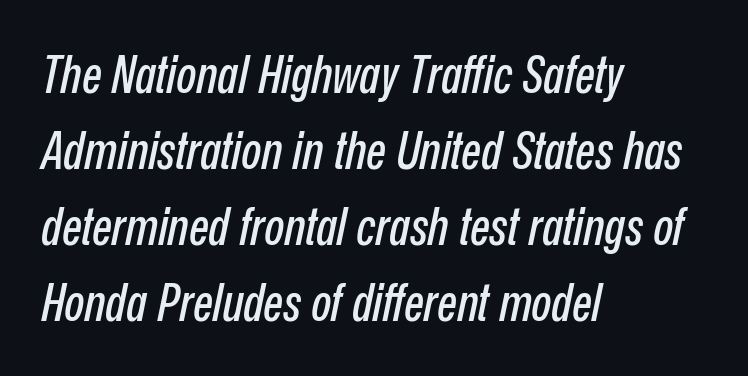
The image shows 52 px condensed type, italic (leaning right); set left-aligned, normal line spacing (1.46x), normal letter spacing, not underlined; low stroke contrast and a medium x-height.
